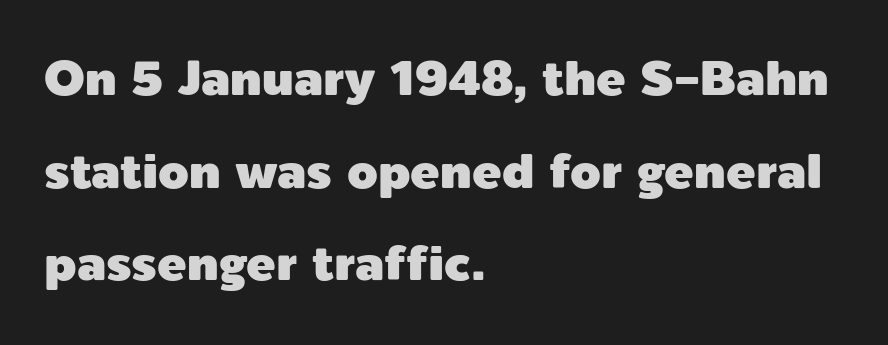
The image shows 49 px sans-serif type, upright; set left-aligned, line spacing 1.89x, normal letter spacing, not underlined; a medium x-height.
